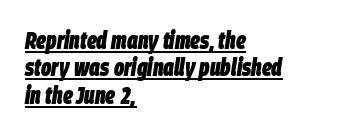
{"italic": "yes", "lean": "right", "slant_degrees": 9, "bold": "yes", "underline": "yes", "align": "left", "line_spacing": "tight", "line_spacing_ratio": 1.14, "letter_spacing": "normal", "letter_spacing_em": 0.0, "glyph_px": 24}
